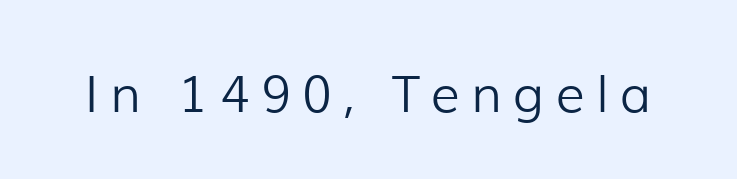
Q: Is the text bold? A: No.
Q: Is the text italic (slanted)? A: No, it is upright.
Q: Is the typeface a serif or a sans-serif typeface? A: Sans-serif.
Q: Is the text underlined? A: No.
Q: Is the spacing between letters normal or unusually wide? A: Unusually wide.
Q: Width (condensed, normal, or wide)? A: Normal.
Q: Stroke contrast? A: Low.
Q: x-height? A: Medium.
Q: Monospaced? A: No.
